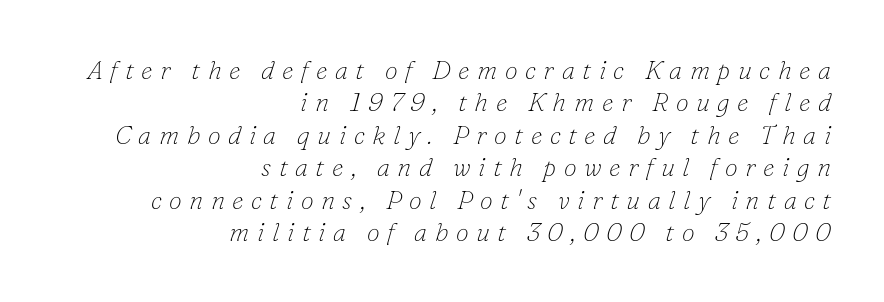
The image shows 26 px text type, italic (leaning right); set right-aligned, normal line spacing (1.25x), unusually wide letter spacing (+0.29 em), not underlined.
